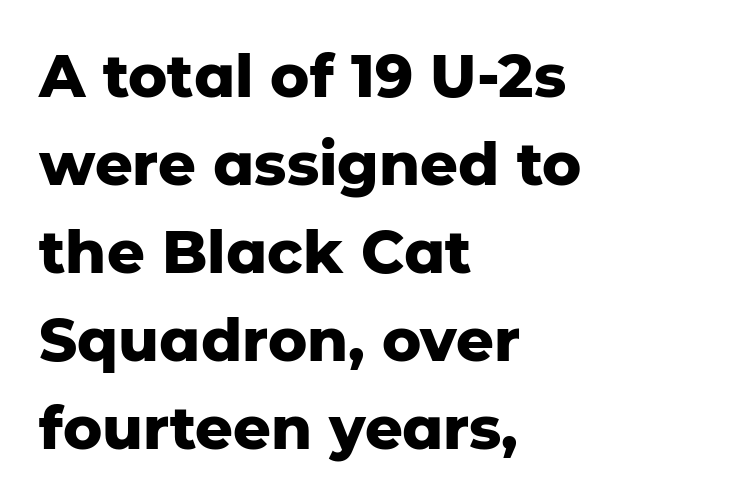
The passage is arranged the way most books set body copy — flush left. Tracking here is standard; glyphs follow each other at the usual distance. Posture: straight, roman, zero tilt. How would I describe the line gaps? Plain and ordinary.
